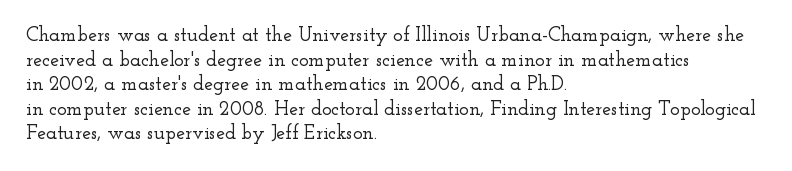
Here the glyphs are tracked normally, forming tight word shapes. The baseline area is clear. Ascenders rise straight up at ninety degrees. These lines stack with their left ends in a neat column.
